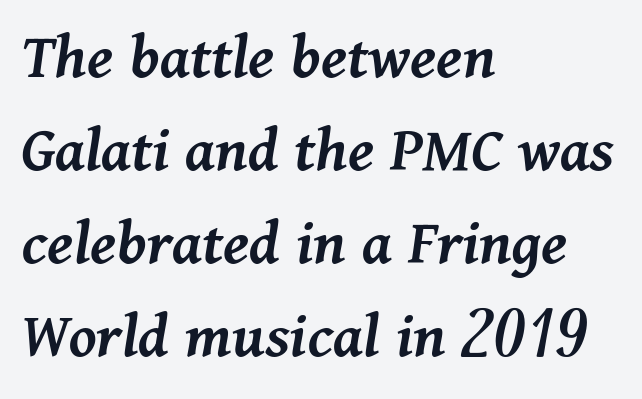
{"italic": "yes", "lean": "right", "slant_degrees": 11, "bold": "semi", "weight": "semibold", "width": "normal", "stroke_contrast": "medium", "x_height": "medium", "monospaced": "no", "underline": "no", "align": "left", "line_spacing": "normal", "line_spacing_ratio": 1.39, "letter_spacing": "normal", "letter_spacing_em": 0.0, "glyph_px": 67}
